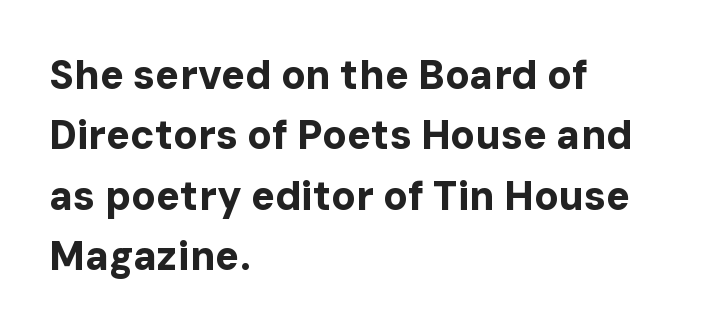
The rendering keeps characters at their native spacing. Thick stems and heavy bowls — unmistakably bold. The rag falls on the right side of this text block. Character widths vary here, with narrow letters taking less room than wide ones.
